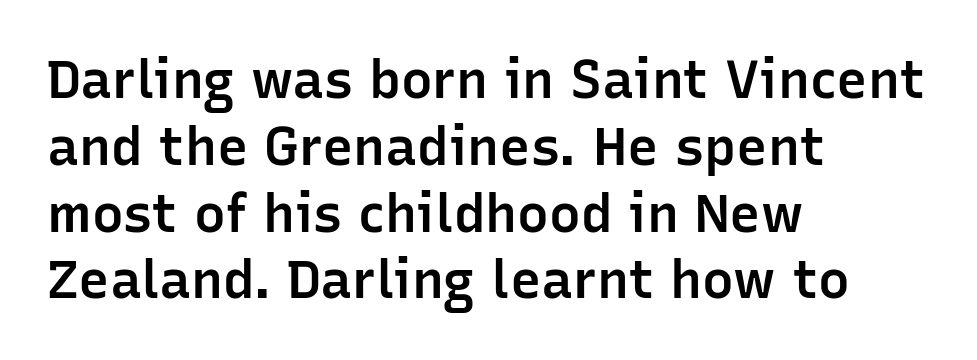
Between one letter and the next there's only the usual sliver of space. The font family rendered here belongs to the sans-serif group. When letters stand straight like this, we call the style roman or upright. Look at the stroke-to-counter ratio: somewhat heavy, a semibold. Check under the words: just untouched page. Think of a printed novel: that variable character pitch is what you see here.
